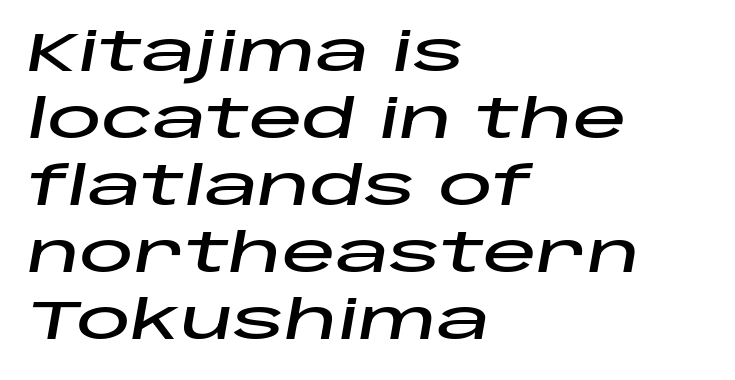
{"italic": "yes", "lean": "right", "slant_degrees": 10, "width": "wide", "stroke_contrast": "low", "x_height": "large", "monospaced": "no", "underline": "no", "align": "left", "line_spacing_ratio": 1.24, "letter_spacing": "normal", "letter_spacing_em": 0.0, "glyph_px": 54}
